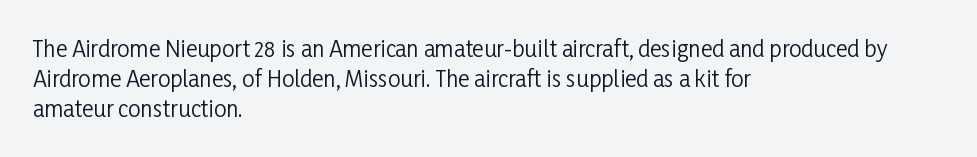
The image shows 22 px text type, upright; set left-aligned, normal line spacing (1.37x), normal letter spacing, not underlined.
